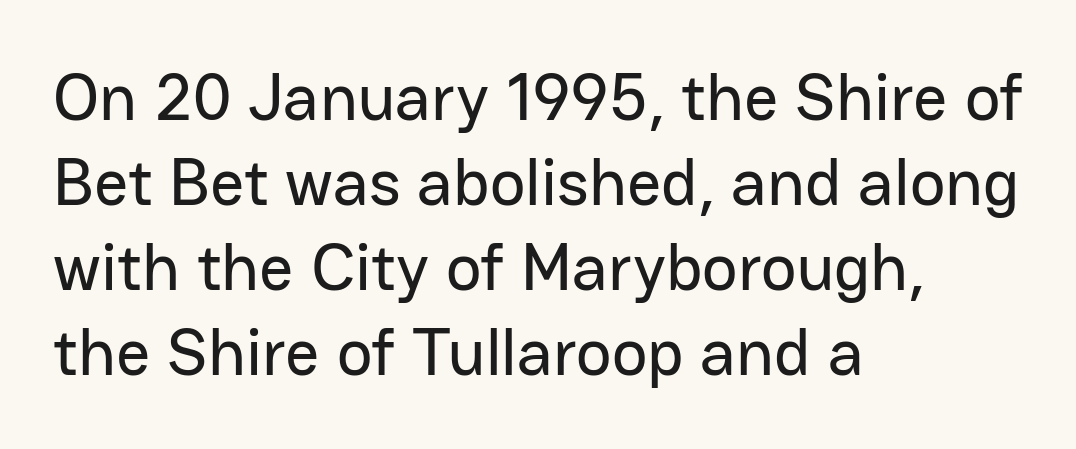
Q: Is the text italic (slanted)? A: No, it is upright.
Q: Is the typeface a serif or a sans-serif typeface? A: Sans-serif.
Q: Is the text underlined? A: No.
Q: How is the paragraph aligned? A: Left-aligned.
Q: Is the spacing between letters normal or unusually wide? A: Normal.
Q: Is the spacing between lines tight, normal or loose? A: Normal.
Q: Width (condensed, normal, or wide)? A: Normal.
Q: Stroke contrast? A: Low.
Q: x-height? A: Medium.
Q: Monospaced? A: No.
